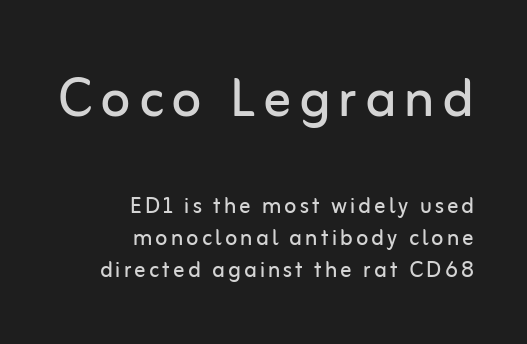
{"serif": "no", "italic": "no", "bold": "no", "weight": "regular", "width": "normal", "stroke_contrast": "low", "x_height": "medium", "monospaced": "no", "underline": "no", "align": "right", "line_spacing": "tight", "line_spacing_ratio": 1.14, "larger_block": "first", "size_ratio": 2.46, "glyph_px": 69}
